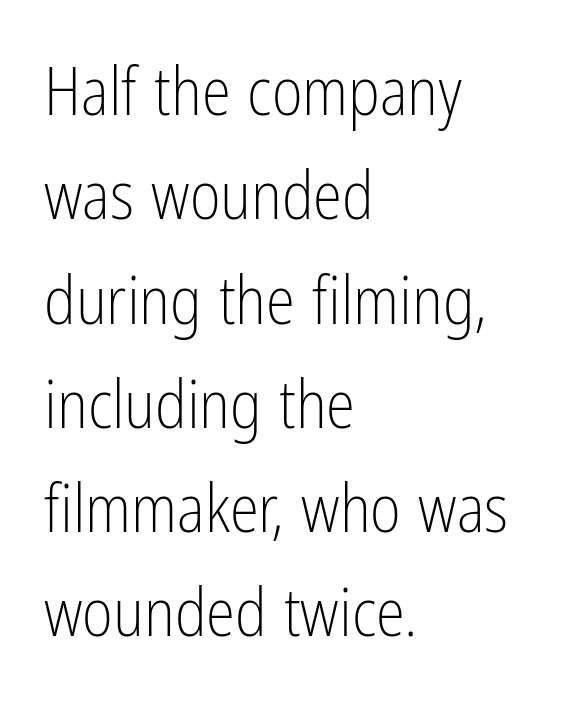
The image shows 66 px light, condensed sans-serif type, upright; set left-aligned, normal line spacing (1.58x), normal letter spacing, not underlined; low stroke contrast and a medium x-height.
